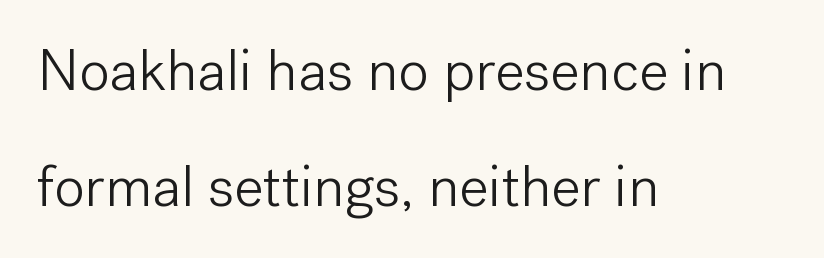
The image shows 58 px light sans-serif type, upright; set left-aligned, loose line spacing (2.0x), normal letter spacing, not underlined; low stroke contrast and a medium x-height.
